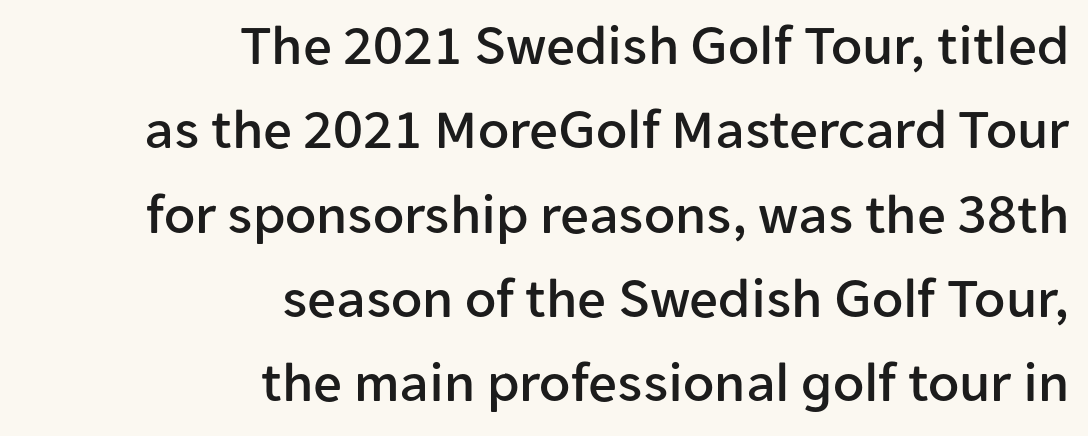
The image shows 57 px sans-serif type, upright; set right-aligned, normal line spacing (1.48x), normal letter spacing, not underlined; low stroke contrast and a medium x-height.
